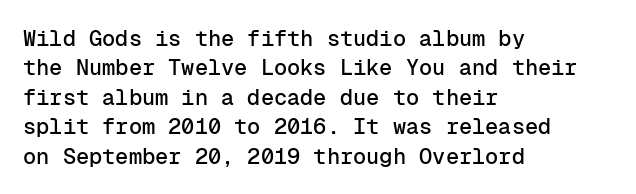
Q: Is the text italic (slanted)? A: No, it is upright.
Q: Is the text underlined? A: No.
Q: How is the paragraph aligned? A: Left-aligned.
Q: Is the spacing between letters normal or unusually wide? A: Normal.
Q: Is the spacing between lines tight, normal or loose? A: Normal.
